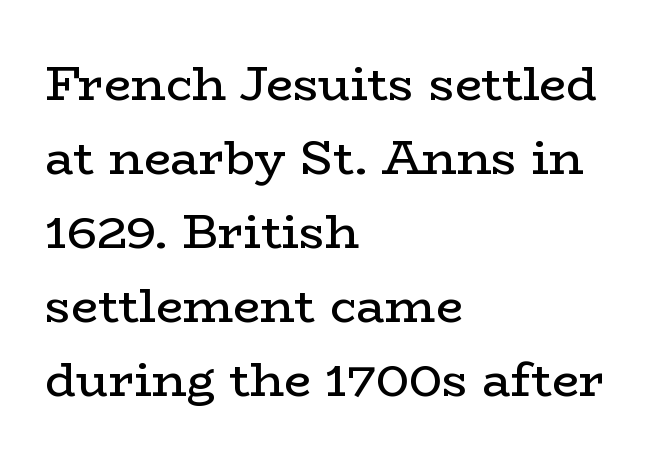
You could call the tracking neutral — neither tight nor loose. Horizontal bands of white between lines are of average thickness. Only glyphs here, with clear space below each row. Compared with a typical body face, this is equally light or lighter still.
